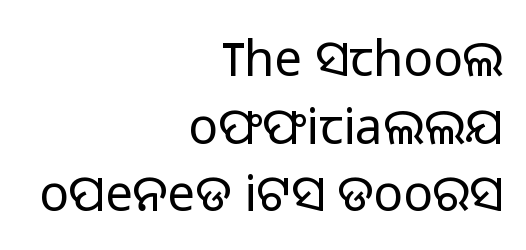
The image shows 49 px light sans-serif type, upright; set right-aligned, normal line spacing (1.38x), normal letter spacing, not underlined; low stroke contrast and a medium x-height.
